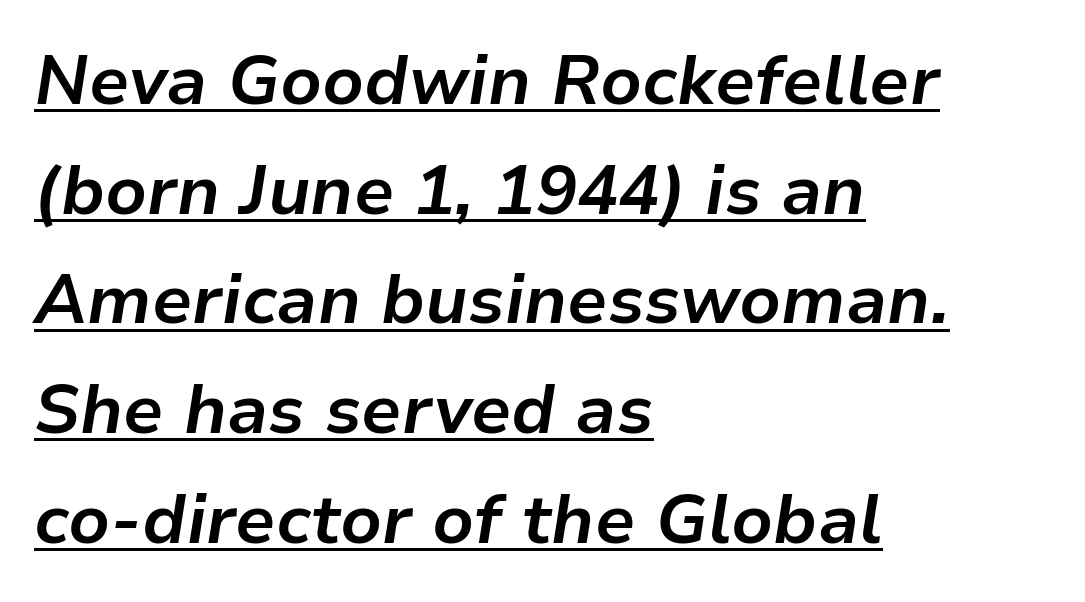
The passage shown is emphatically bold. How are the letters spaced? Ordinarily, with no added tracking. Alignment: flush left. Rendered with sloped, italic letterforms. This is underlined copy, the kind a proofreader might mark for attention.
